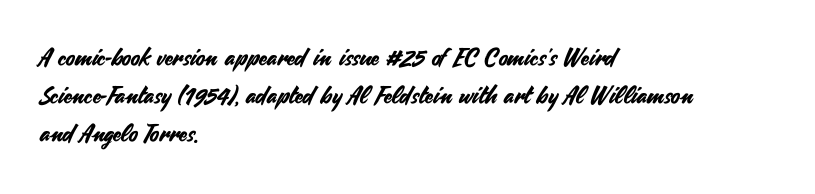
A normal amount of white space separates one row of letters from the next. In terms of letterspacing, this is plain default setting. Only glyphs here, with clear space below each row. Horizontally, the lines are justified to the leading edge only.
